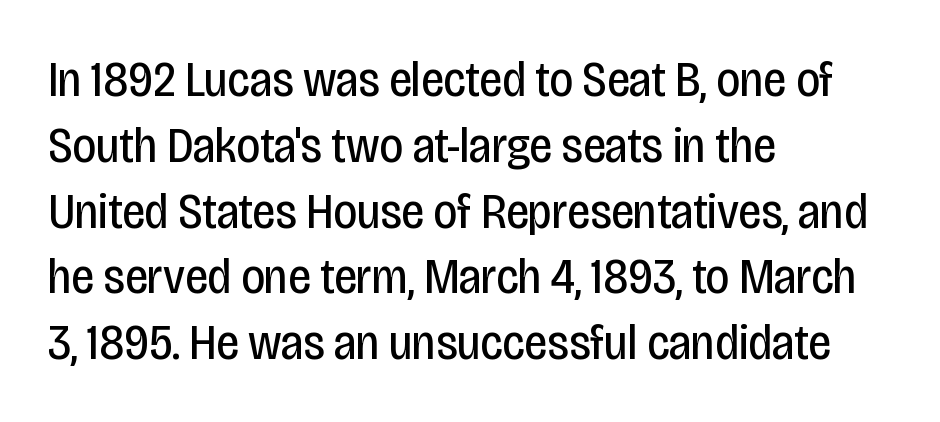
{"serif": "no", "italic": "no", "bold": "no", "weight": "regular", "width": "condensed", "stroke_contrast": "low", "x_height": "large", "monospaced": "no", "underline": "no", "align": "left", "line_spacing": "normal", "line_spacing_ratio": 1.29, "letter_spacing": "normal", "letter_spacing_em": 0.0, "glyph_px": 51}
